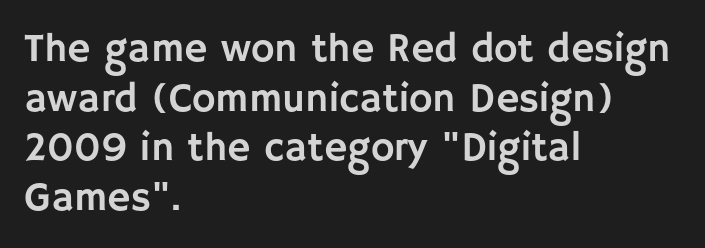
{"serif": "no", "italic": "no", "width": "normal", "stroke_contrast": "low", "x_height": "large", "monospaced": "no", "underline": "no", "align": "left", "line_spacing_ratio": 1.24, "letter_spacing": "normal", "letter_spacing_em": 0.0, "glyph_px": 40}
